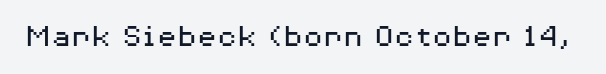
{"serif": "no", "italic": "no", "bold": "no", "weight": "regular", "width": "wide", "stroke_contrast": "medium", "x_height": "medium", "monospaced": "no", "underline": "no", "letter_spacing": "normal", "letter_spacing_em": 0.0, "glyph_px": 33}
